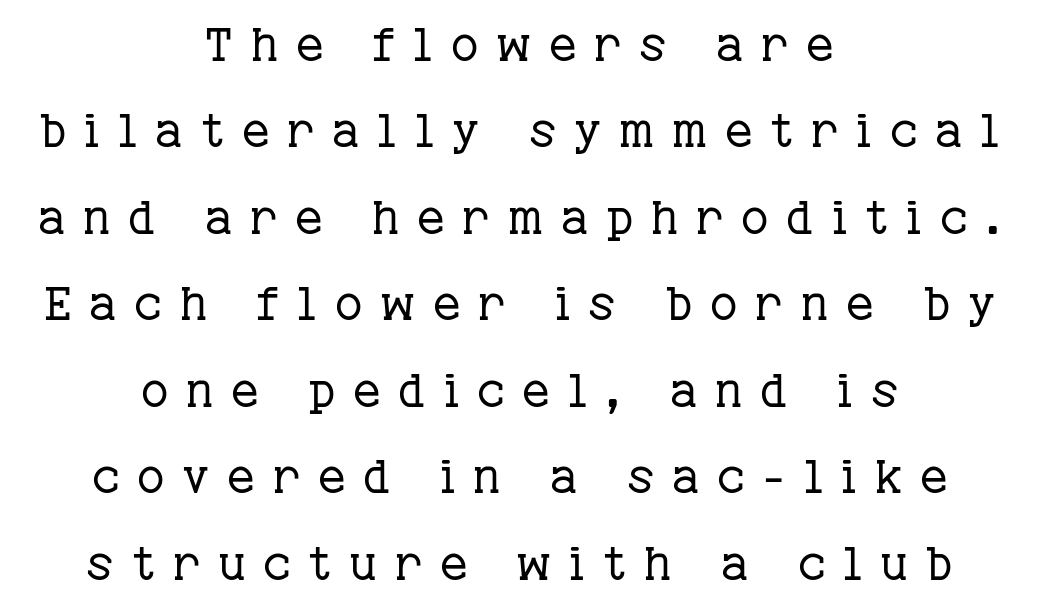
Compared with typical body copy, the letter spacing here is much looser. The letters carry serifs — small finishing strokes at the ends of their stems. Only glyphs here, with clear space below each row. Each line is balanced around a shared central axis. The font is comparable to plain body text, perhaps lighter. A roman cut, with each character standing at attention.
